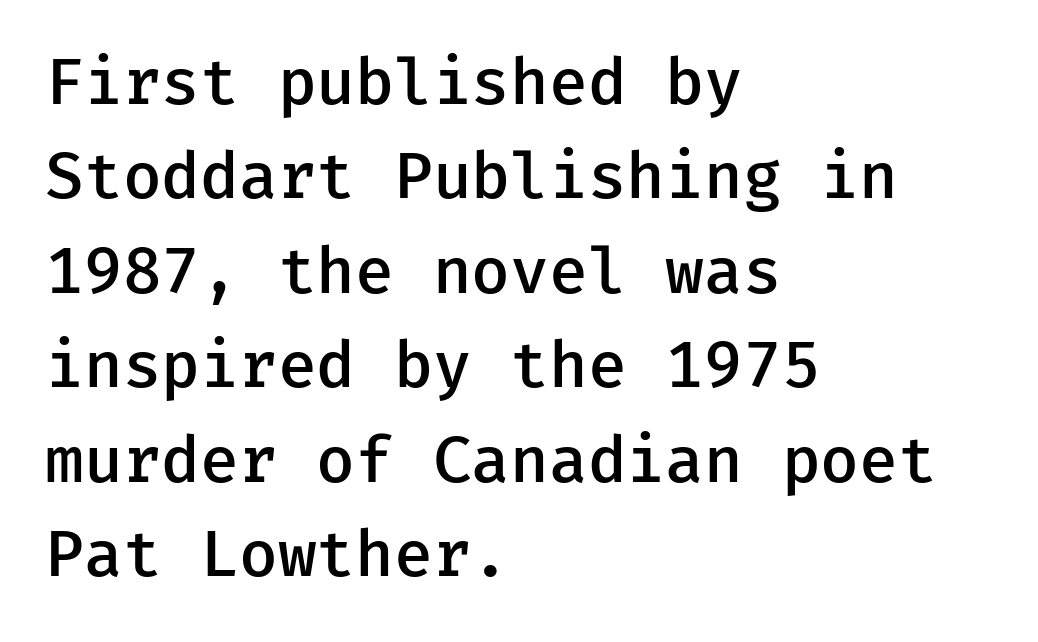
The image shows 63 px semibold sans-serif type, upright; set left-aligned, normal line spacing (1.5x), normal letter spacing, not underlined; low stroke contrast and a medium x-height.
